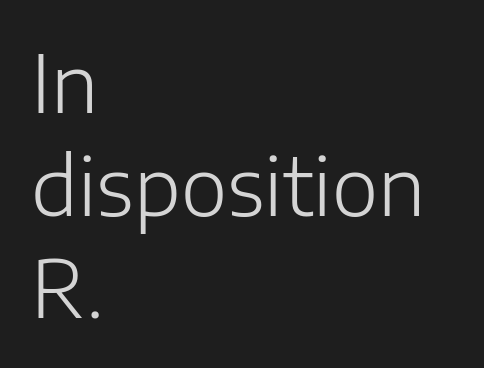
Q: Is the text bold? A: No.
Q: Is the text italic (slanted)? A: No, it is upright.
Q: Is the typeface a serif or a sans-serif typeface? A: Sans-serif.
Q: Is the text underlined? A: No.
Q: How is the paragraph aligned? A: Left-aligned.
Q: Is the spacing between letters normal or unusually wide? A: Normal.
Q: Is the spacing between lines tight, normal or loose? A: Normal.
Q: Width (condensed, normal, or wide)? A: Normal.
Q: Stroke contrast? A: Low.
Q: x-height? A: Medium.
Q: Monospaced? A: No.
